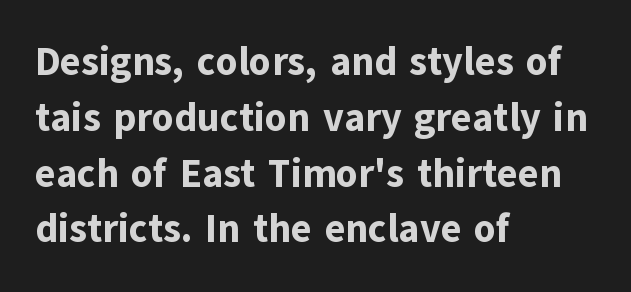
Q: Is the text bold? A: Yes.
Q: Is the text italic (slanted)? A: No, it is upright.
Q: Is the typeface a serif or a sans-serif typeface? A: Sans-serif.
Q: Is the text underlined? A: No.
Q: How is the paragraph aligned? A: Left-aligned.
Q: Is the spacing between letters normal or unusually wide? A: Normal.
Q: Is the spacing between lines tight, normal or loose? A: Normal.
Q: Width (condensed, normal, or wide)? A: Normal.
Q: Stroke contrast? A: Low.
Q: x-height? A: Medium.
Q: Monospaced? A: No.
